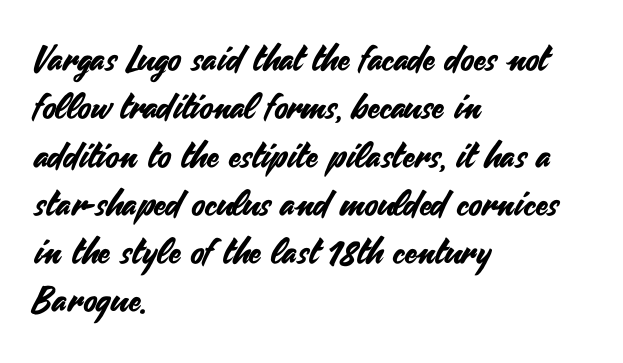
The words here are not underlined. The face used here is proportionally spaced, like ordinary book or web type. The block of text has a typical density, with ordinary space between rows. Tracking here is standard; glyphs follow each other at the usual distance.
